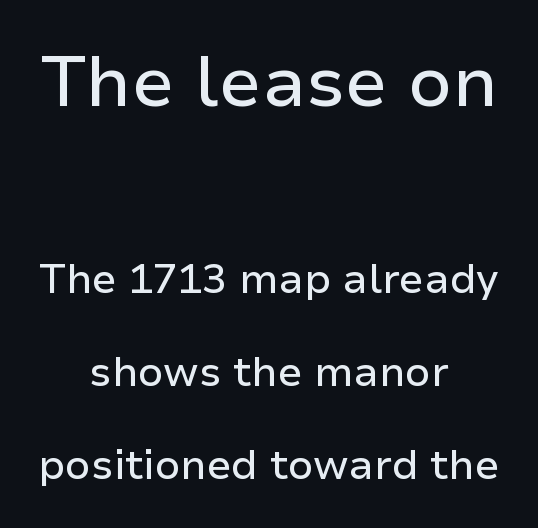
Words float on clear page, feet unadorned. Baseline-to-baseline distance is far greater than the letter height. Posture: straight, roman, zero tilt. A typesetter would call this proportional, since set widths differ per character. Every row of glyphs is offset so its center matches the block's center.
